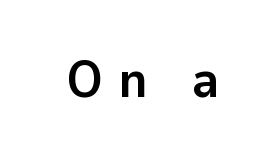
The image shows 51 px semibold sans-serif type, upright; set unusually wide letter spacing (+0.3 em), not underlined; low stroke contrast and a medium x-height.
